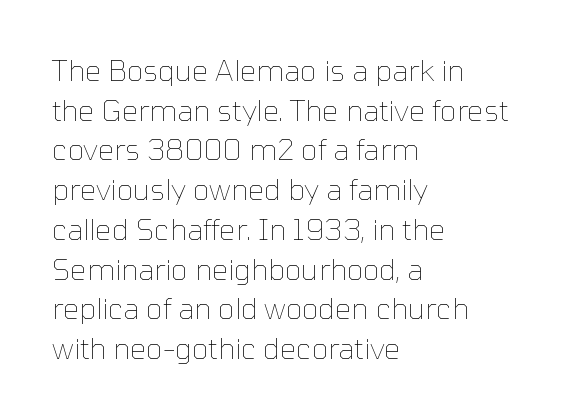
{"italic": "no", "bold": "no", "weight": "thin", "width": "normal", "stroke_contrast": "low", "x_height": "medium", "monospaced": "no", "underline": "no", "align": "left", "line_spacing": "normal", "line_spacing_ratio": 1.37, "letter_spacing": "normal", "letter_spacing_em": 0.0, "glyph_px": 29}
